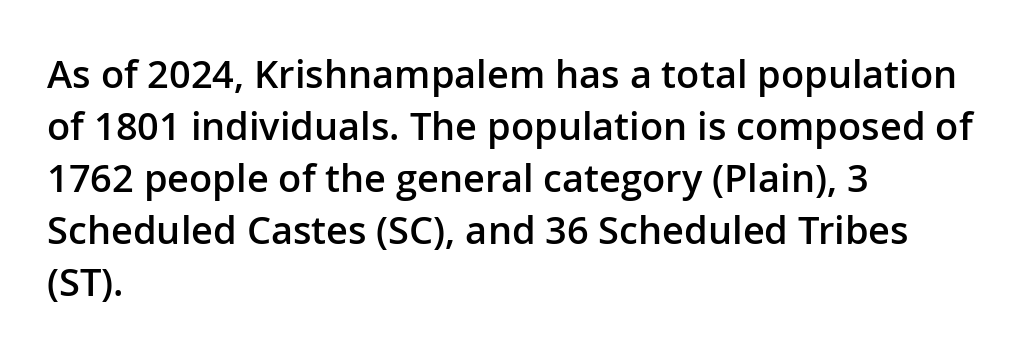
The image shows 38 px semibold sans-serif type, upright; set left-aligned, normal line spacing (1.37x), normal letter spacing, not underlined; low stroke contrast and a medium x-height.
